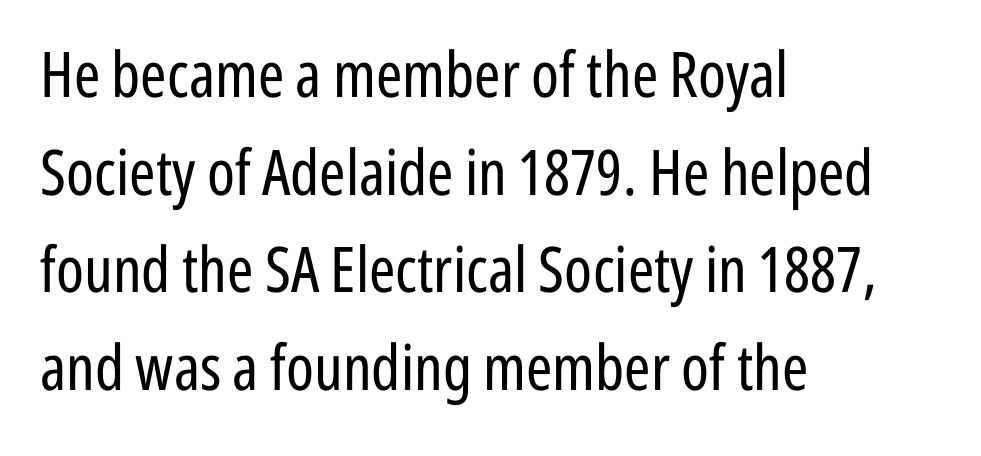
Each new line begins a customary step beneath the previous one. Bare-footed words on every line. The font family rendered here belongs to the sans-serif group. The gaps between neighbouring characters are ordinary and unremarkable.
